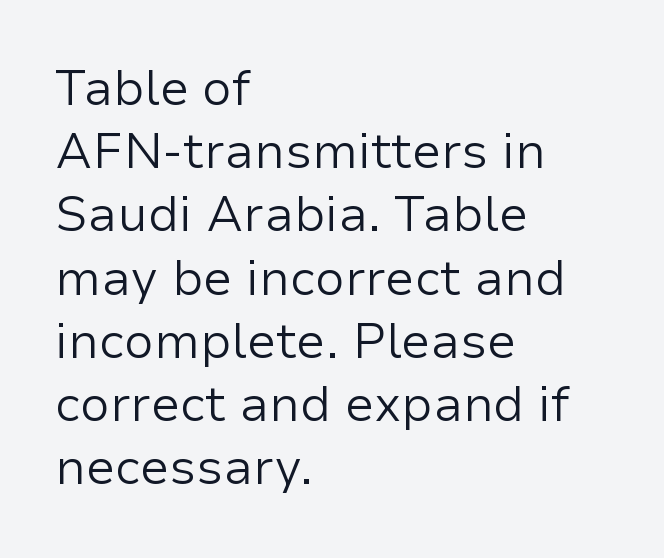
Check under the words: just untouched page. Is this a fixed-width face? No — the glyphs have proportional, varying widths. Is the block centered? No — it sits flush against the left margin. The designer went with a sans here, leaving each stem footless. The lettering stays uniformly vertical, giving the passage a roman look.
